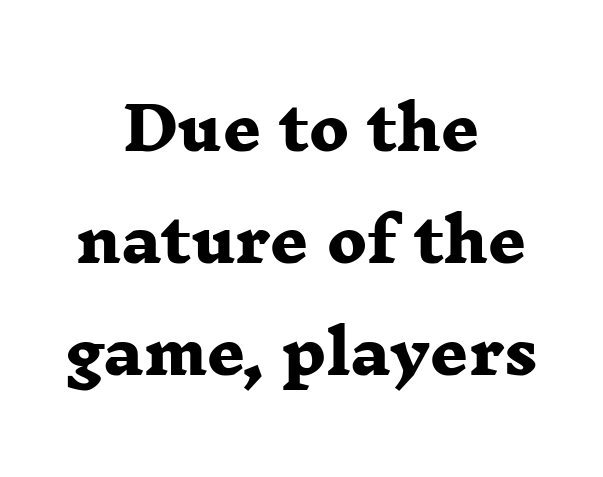
Bold? Absolutely — the strokes are thick and heavy. Type without underlining. Alignment: centered. You could not count columns in this text — the font is proportionally spaced. Are there feet on the stems? There are — it's a serif.
